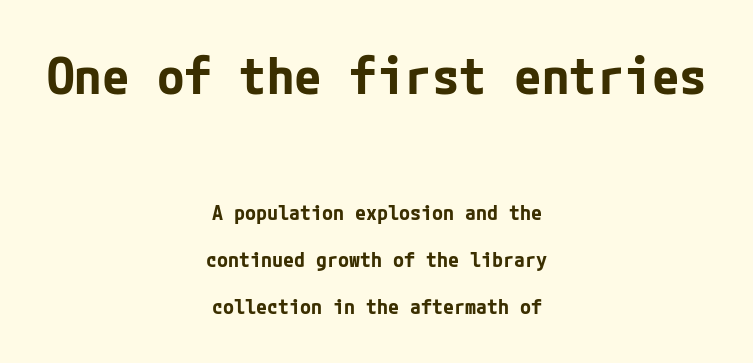
Q: Is the text bold? A: Yes.
Q: Is the text italic (slanted)? A: No, it is upright.
Q: Is the typeface a serif or a sans-serif typeface? A: Sans-serif.
Q: Is the text underlined? A: No.
Q: How is the paragraph aligned? A: Centered.
Q: Is the spacing between letters normal or unusually wide? A: Normal.
Q: Is the spacing between lines tight, normal or loose? A: Loose.
Q: Which block of text is set in a larger size, the first (top) or the second (bottom)? A: The first (top) one.
Q: Width (condensed, normal, or wide)? A: Normal.
Q: Stroke contrast? A: Low.
Q: x-height? A: Medium.
